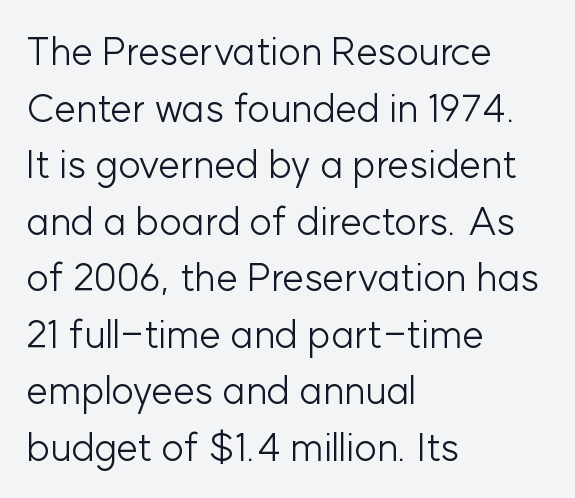
{"serif": "no", "italic": "no", "bold": "no", "weight": "light", "width": "normal", "stroke_contrast": "low", "x_height": "medium", "monospaced": "no", "underline": "no", "align": "left", "line_spacing": "normal", "line_spacing_ratio": 1.45, "letter_spacing": "normal", "letter_spacing_em": 0.0, "glyph_px": 39}
